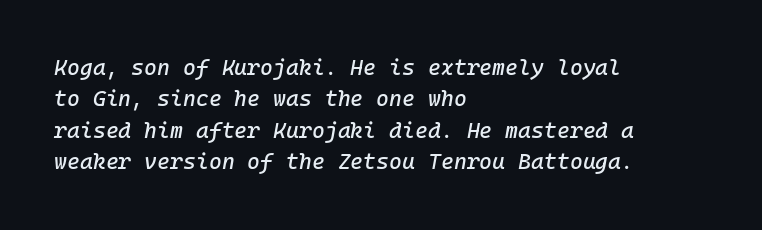
{"italic": "yes", "lean": "right", "slant_degrees": 10, "underline": "no", "align": "left", "line_spacing": "normal", "line_spacing_ratio": 1.43, "letter_spacing": "normal", "letter_spacing_em": 0.0, "glyph_px": 22}
